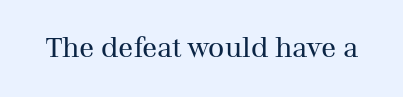
What stands out about the letter spacing? Nothing — it is the standard amount. Vertical strokes here are truly vertical. Anything drawn beneath the words? Only blank space. Is this a fixed-width face? No — the glyphs have proportional, varying widths. The characters display serif detailing at their extremities.
